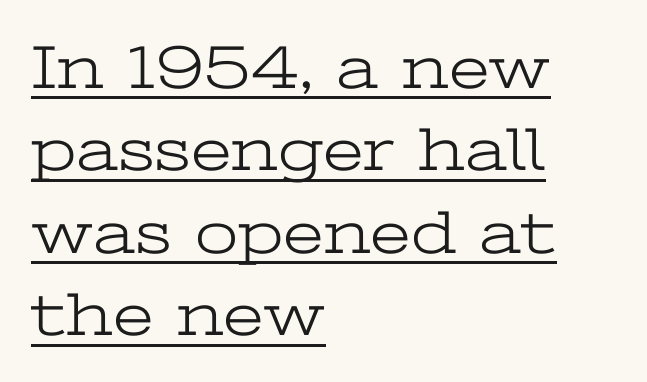
The image shows 62 px light, wide serif type, upright; set left-aligned, normal line spacing (1.33x), normal letter spacing, underlined; low stroke contrast and a medium x-height.
